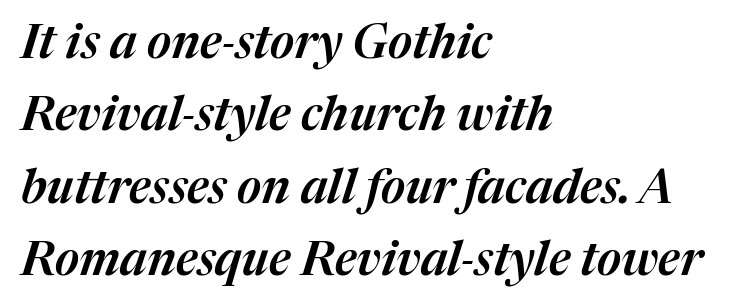
{"italic": "yes", "lean": "right", "slant_degrees": 17, "width": "normal", "stroke_contrast": "medium", "x_height": "medium", "monospaced": "no", "underline": "no", "align": "left", "line_spacing": "normal", "line_spacing_ratio": 1.54, "letter_spacing": "normal", "letter_spacing_em": 0.0, "glyph_px": 47}
